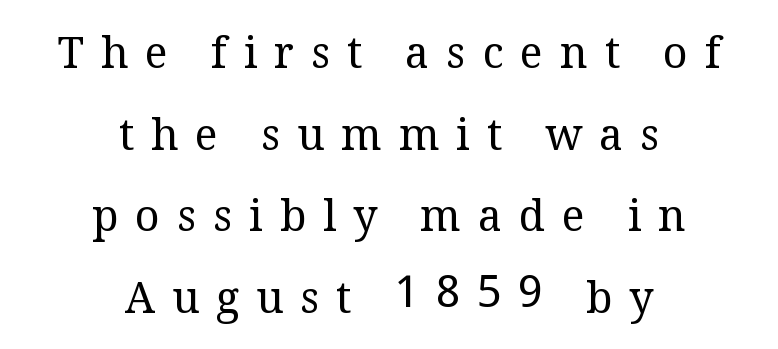
The passage is arranged like a title page — every line centered. The passage shown is typed in a proportional face where columns would drift. The foot of each line stays bare and open. The block of text is sparse from top to bottom, with ample space between rows.
